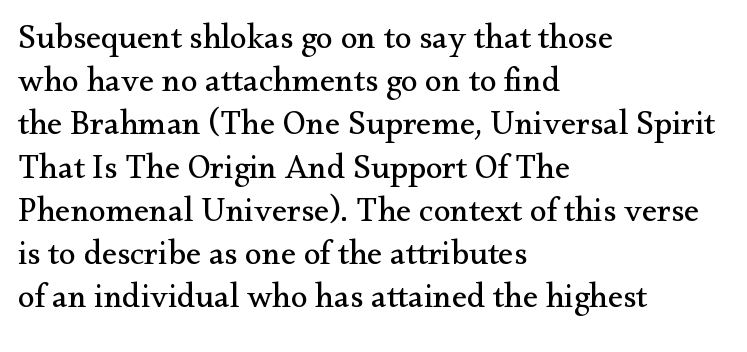
{"serif": "yes", "italic": "no", "bold": "no", "weight": "regular", "width": "normal", "stroke_contrast": "medium", "x_height": "small", "monospaced": "no", "underline": "no", "align": "left", "line_spacing": "normal", "line_spacing_ratio": 1.27, "letter_spacing": "normal", "letter_spacing_em": 0.0, "glyph_px": 34}
